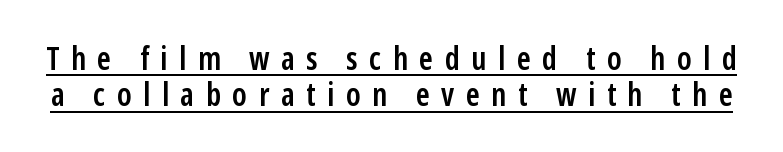
Q: Is the text bold? A: Semi-bold.
Q: Is the text italic (slanted)? A: No, it is upright.
Q: Is the typeface a serif or a sans-serif typeface? A: Sans-serif.
Q: Is the text underlined? A: Yes.
Q: Is the spacing between letters normal or unusually wide? A: Unusually wide.
Q: Is the spacing between lines tight, normal or loose? A: Tight.
Q: Width (condensed, normal, or wide)? A: Condensed.
Q: Stroke contrast? A: Low.
Q: x-height? A: Medium.
Q: Monospaced? A: No.
